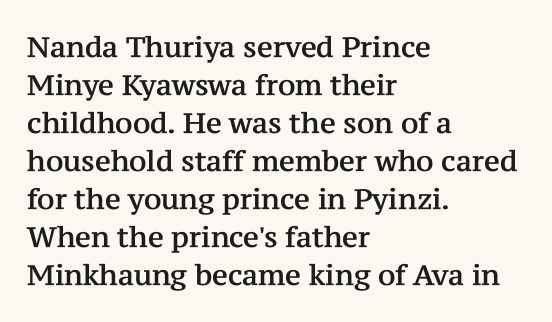
The image shows 28 px serif type, upright; set left-aligned, normal line spacing (1.36x), normal letter spacing, not underlined; medium stroke contrast and a medium x-height.
